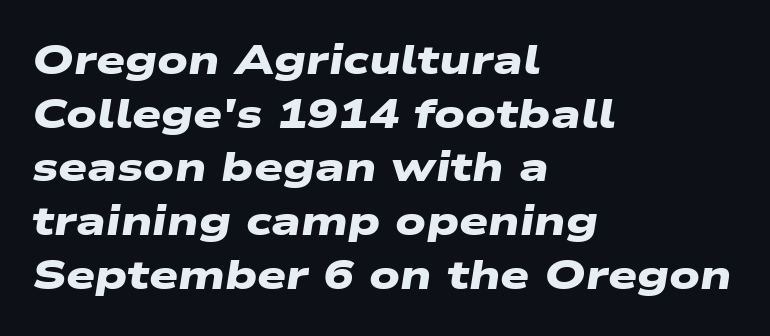
The image shows 41 px heavy, wide sans-serif type; set left-aligned, normal line spacing (1.31x), normal letter spacing, not underlined; low stroke contrast and a medium x-height.
